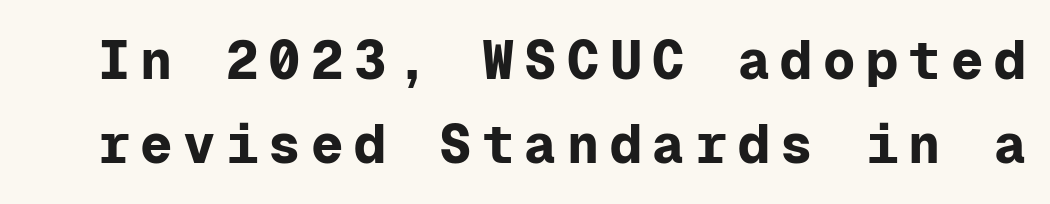
Every stem runs plumb, perpendicular to the baseline. A typesetter would call this monospace, since all characters share one set width. Underlining? Definitely not there. Students, this is bold: see how much ink each stroke carries. This block has exactly the height ordinary leading produces.
